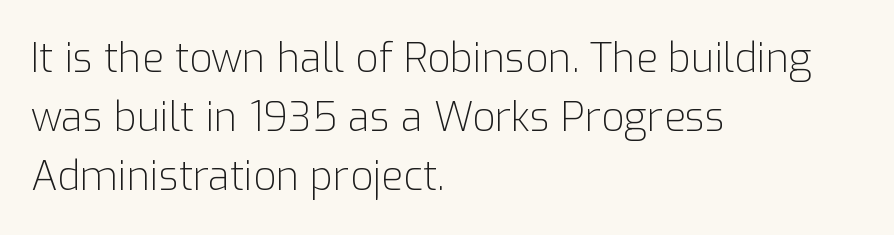
Q: Is the text bold? A: No.
Q: Is the text italic (slanted)? A: No, it is upright.
Q: Is the typeface a serif or a sans-serif typeface? A: Sans-serif.
Q: Is the text underlined? A: No.
Q: How is the paragraph aligned? A: Left-aligned.
Q: Is the spacing between letters normal or unusually wide? A: Normal.
Q: Is the spacing between lines tight, normal or loose? A: Normal.
Q: Width (condensed, normal, or wide)? A: Normal.
Q: Stroke contrast? A: Low.
Q: x-height? A: Medium.
Q: Monospaced? A: No.
